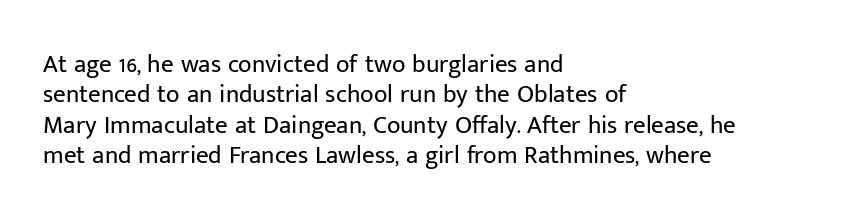
The image shows 25 px text type, upright; set left-aligned, line spacing 1.22x, normal letter spacing, not underlined.
